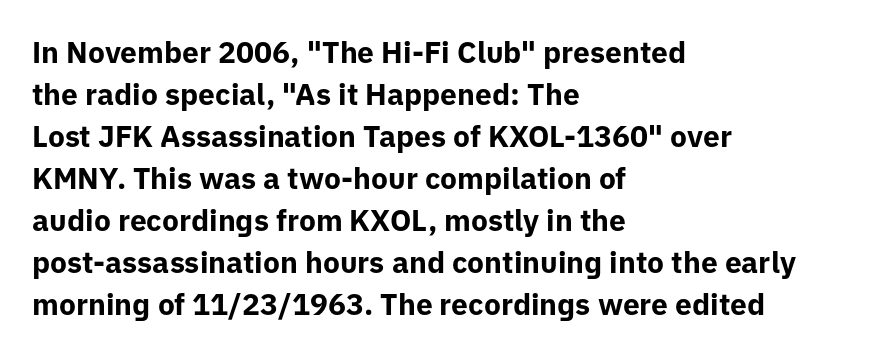
The image shows 30 px bold sans-serif type, upright; set left-aligned, normal line spacing (1.4x), normal letter spacing, not underlined; low stroke contrast and a medium x-height.
